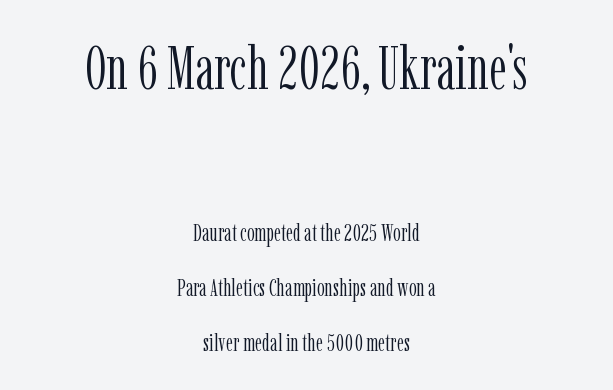
{"serif": "yes", "italic": "no", "bold": "no", "weight": "light", "width": "condensed", "stroke_contrast": "low", "x_height": "medium", "monospaced": "no", "underline": "no", "align": "center", "line_spacing": "loose", "line_spacing_ratio": 2.3, "letter_spacing": "normal", "letter_spacing_em": 0.0, "larger_block": "first", "size_ratio": 2.5, "glyph_px": 60}
